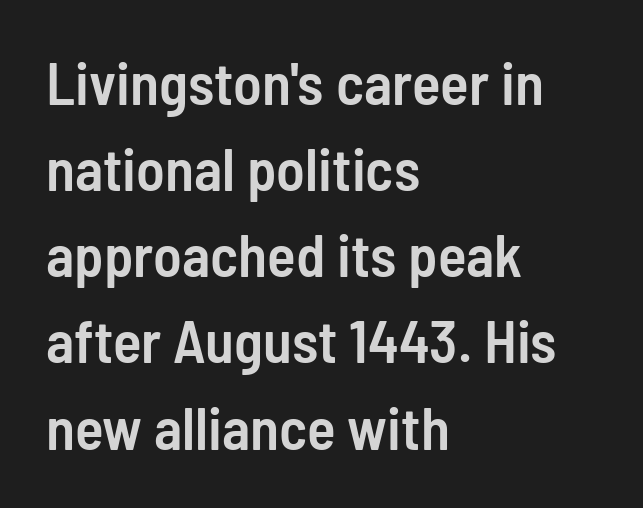
Posture: upright roman. The face used here is a sans, in the tradition of grotesques and geometrics. Compared with a centered layout, this one pins lines to the left instead. These words are printed semibold, heavier than regular yet not bold.
